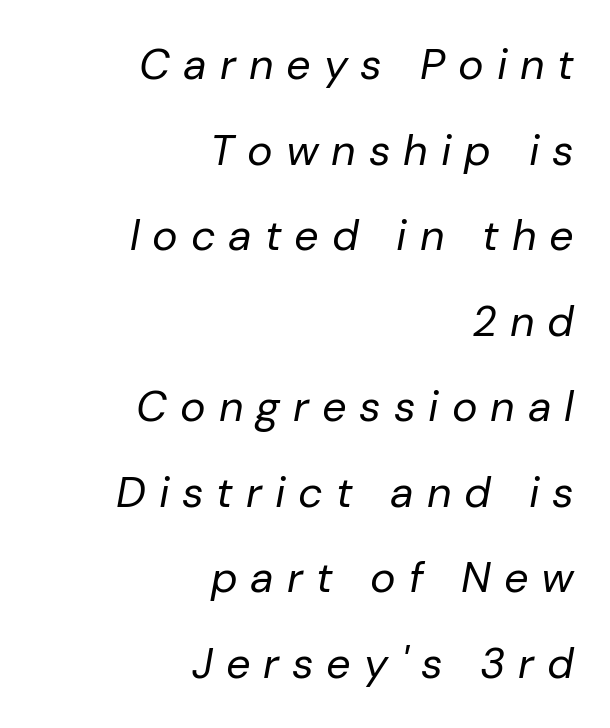
Q: Is the text bold? A: No.
Q: Is the text italic (slanted)? A: Yes, it leans right by about 10 degrees.
Q: Is the text underlined? A: No.
Q: How is the paragraph aligned? A: Right-aligned.
Q: Is the spacing between letters normal or unusually wide? A: Unusually wide.
Q: Is the spacing between lines tight, normal or loose? A: Loose.
Q: Width (condensed, normal, or wide)? A: Normal.
Q: Stroke contrast? A: Low.
Q: x-height? A: Medium.
Q: Monospaced? A: No.
